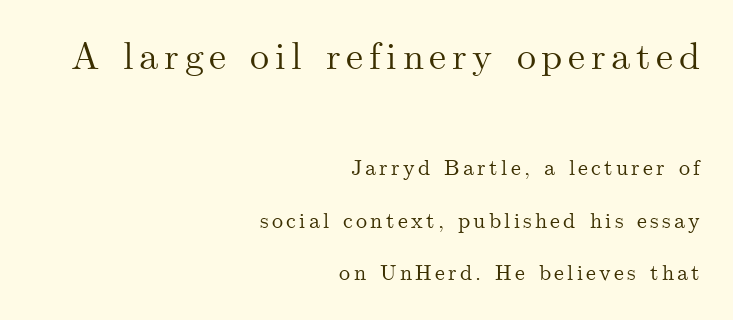
{"serif": "yes", "italic": "no", "width": "normal", "stroke_contrast": "medium", "x_height": "small", "monospaced": "no", "underline": "no", "align": "right", "line_spacing": "loose", "line_spacing_ratio": 2.39, "larger_block": "first", "size_ratio": 1.73, "glyph_px": 38}
